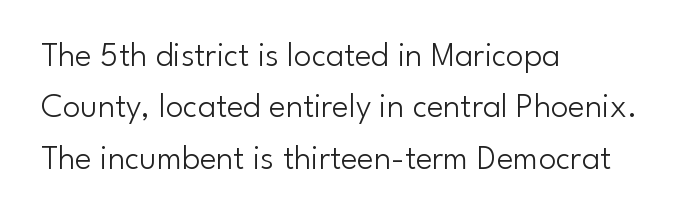
Where is the straight margin? On the left. The horizontal fit of the characters is conventional and even. Notice how descenders clear the ascenders below comfortably — that's standard leading. The passage shown is not bold in any degree.
